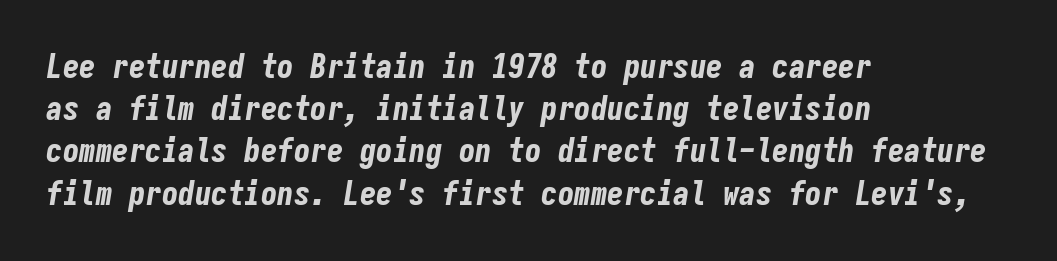
Honestly, the letter spacing is just normal — you wouldn't notice it. Italic? Definitely — the glyphs are oblique. This rendering uses left alignment, leaving the right contour irregular. Regular leading. Emphasis by weight is at full strength: bold. Is this a fixed-width face? Yes — each glyph sits in an identical cell.
